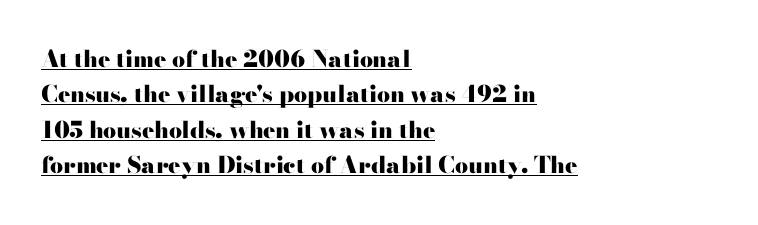
Tall strokes in this sample are plumb rather than angled. A classic flush-left, rag-right setting is used for this passage. Descenders here cross a horizontal rule under the line. The gaps between neighbouring characters are ordinary and unremarkable.
